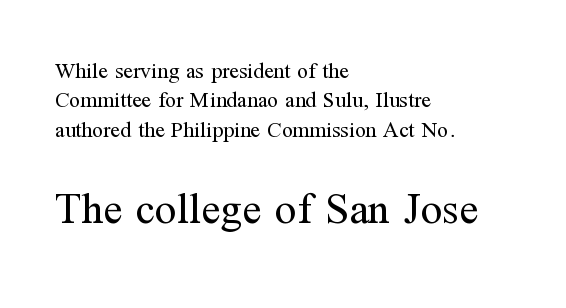
Q: Is the text bold? A: No.
Q: Is the text italic (slanted)? A: No, it is upright.
Q: Is the typeface a serif or a sans-serif typeface? A: Serif.
Q: Is the text underlined? A: No.
Q: How is the paragraph aligned? A: Left-aligned.
Q: Is the spacing between letters normal or unusually wide? A: Normal.
Q: Is the spacing between lines tight, normal or loose? A: Normal.
Q: Which block of text is set in a larger size, the first (top) or the second (bottom)? A: The second (bottom) one.
Q: Width (condensed, normal, or wide)? A: Normal.
Q: Stroke contrast? A: Medium.
Q: x-height? A: Medium.
Q: Monospaced? A: No.
